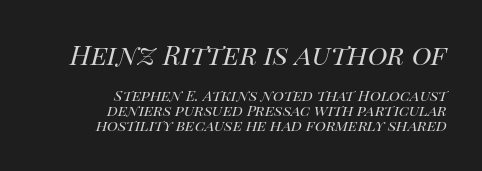
{"italic": "yes", "lean": "right", "slant_degrees": 14, "bold": "no", "underline": "no", "align": "right", "line_spacing": "tight", "line_spacing_ratio": 1.01, "letter_spacing": "normal", "letter_spacing_em": 0.0, "larger_block": "first", "size_ratio": 1.8, "glyph_px": 27}
